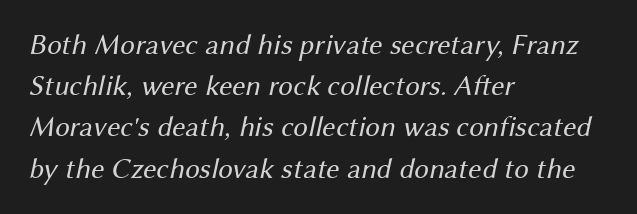
The image shows 29 px regular-weight sans-serif type; set left-aligned, normal line spacing (1.42x), normal letter spacing, not underlined; medium stroke contrast and a medium x-height.
